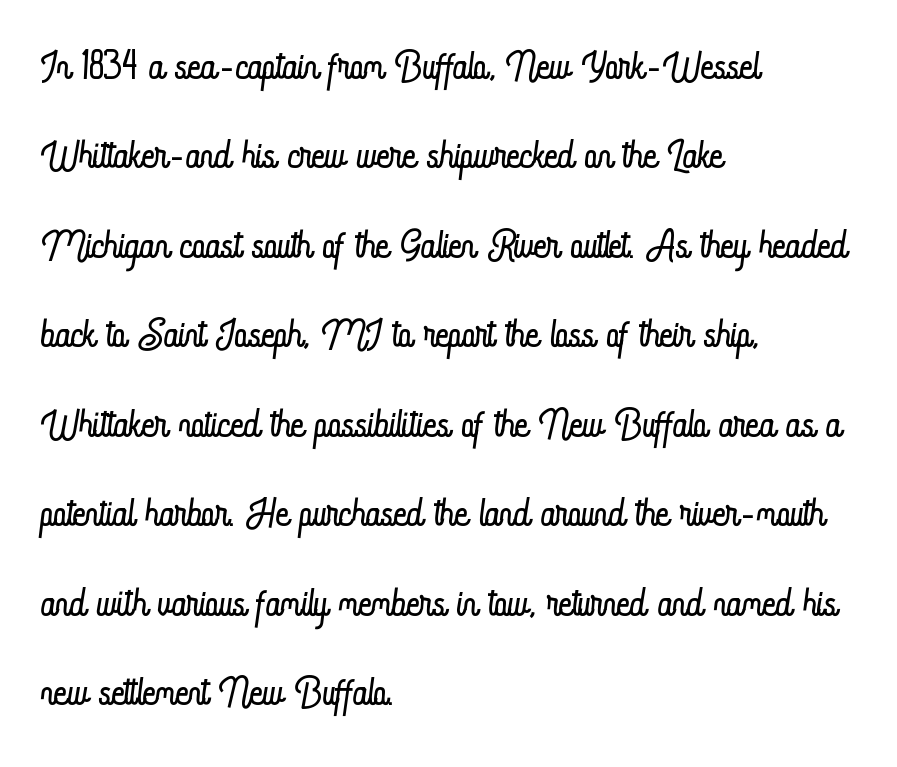
Q: Is the text bold? A: No.
Q: Is the text underlined? A: No.
Q: How is the paragraph aligned? A: Left-aligned.
Q: Is the spacing between letters normal or unusually wide? A: Normal.
Q: Is the spacing between lines tight, normal or loose? A: Normal.
Q: Width (condensed, normal, or wide)? A: Condensed.
Q: Stroke contrast? A: Low.
Q: x-height? A: Small.
Q: Monospaced? A: No.
